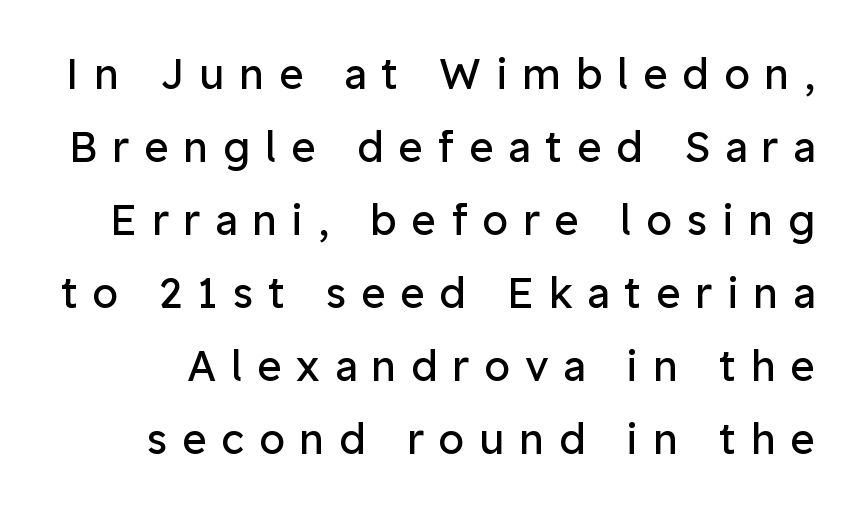
Words float on clear page, feet unadorned. The lettering stays uniformly vertical, giving the passage a roman look. The characters are drawn with everyday or finer stroke widths. Nothing sits at the stroke ends, so this counts as sans-serif.
